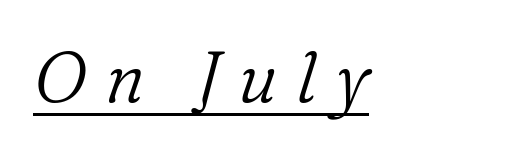
The image shows 70 px light serif type, italic (leaning right); set unusually wide letter spacing (+0.26 em), underlined; low stroke contrast and a medium x-height.
